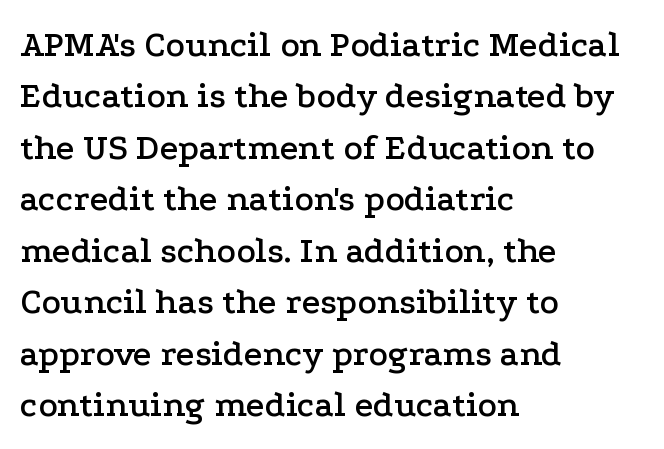
The image shows 36 px wide serif type, upright; set left-aligned, normal line spacing (1.43x), normal letter spacing, not underlined; low stroke contrast and a medium x-height.
